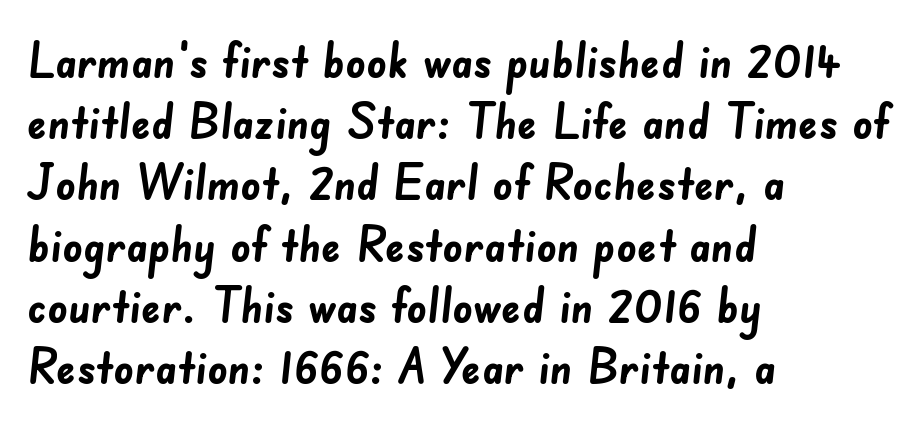
The image shows 49 px semibold sans-serif type; set left-aligned, normal line spacing (1.25x), normal letter spacing, not underlined; low stroke contrast and a small x-height.
